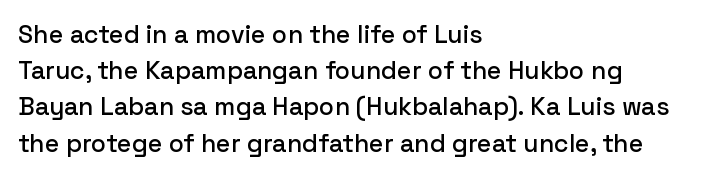
This sample keeps an unexceptional amount of space between lines. Characters follow at the spacing the type designer built in. Leftover space on each line is placed entirely after the last word. Nobody drew a line under any word here. The font's upright variant was chosen for this text.
